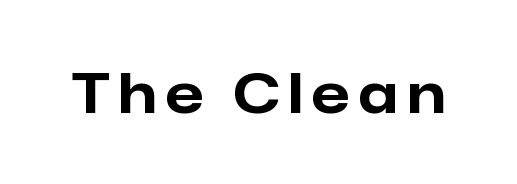
{"serif": "no", "italic": "no", "bold": "yes", "weight": "bold", "width": "normal", "stroke_contrast": "low", "x_height": "medium", "monospaced": "no", "underline": "no", "glyph_px": 55}
